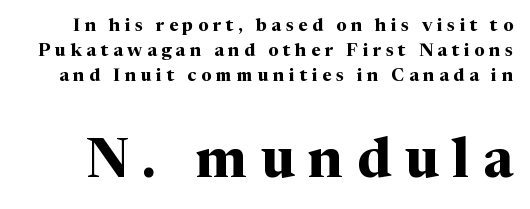
These lines are rendered in a variable-pitch font. Note: smaller setting up top, larger setting below. Characters remain perfectly vertical along every line. Rows of type keep a routine distance in the vertical direction. A clean baseline with only descenders dipping below it.
